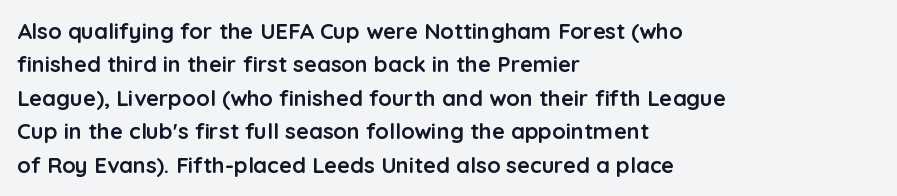
Q: Is the text bold? A: Yes.
Q: Is the text italic (slanted)? A: No, it is upright.
Q: Is the text underlined? A: No.
Q: How is the paragraph aligned? A: Left-aligned.
Q: Is the spacing between letters normal or unusually wide? A: Normal.
Q: Is the spacing between lines tight, normal or loose? A: Normal.
